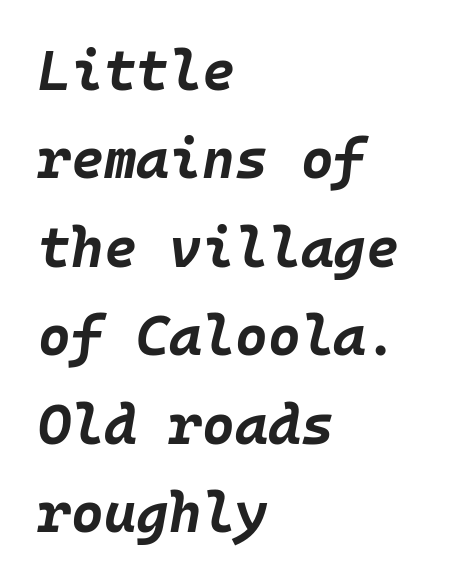
Q: Is the text bold? A: Yes.
Q: Is the text italic (slanted)? A: Yes, it leans right by about 10 degrees.
Q: Is the text underlined? A: No.
Q: How is the paragraph aligned? A: Left-aligned.
Q: Is the spacing between letters normal or unusually wide? A: Normal.
Q: Is the spacing between lines tight, normal or loose? A: Normal.
Q: Width (condensed, normal, or wide)? A: Normal.
Q: Stroke contrast? A: Low.
Q: x-height? A: Large.
Q: Monospaced? A: Yes.
